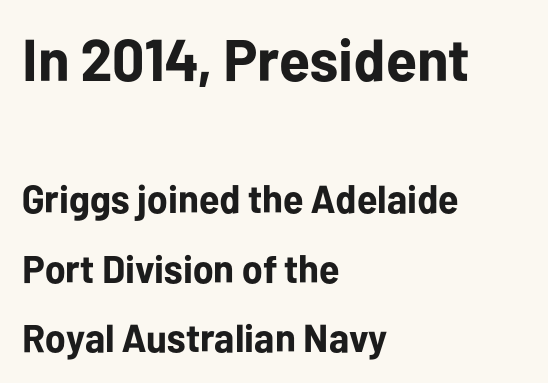
{"serif": "no", "italic": "no", "bold": "yes", "weight": "bold", "width": "normal", "stroke_contrast": "low", "x_height": "medium", "monospaced": "no", "underline": "no", "align": "left", "line_spacing_ratio": 1.78, "letter_spacing": "normal", "letter_spacing_em": 0.0, "larger_block": "first", "size_ratio": 1.51, "glyph_px": 59}
